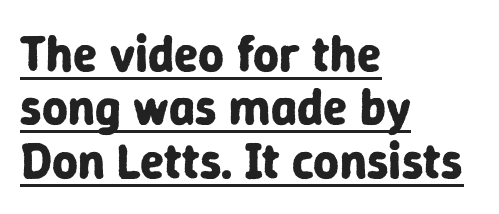
The image shows 50 px bold sans-serif type, upright; set left-aligned, tight line spacing (1.07x), normal letter spacing, underlined; low stroke contrast and a medium x-height.
